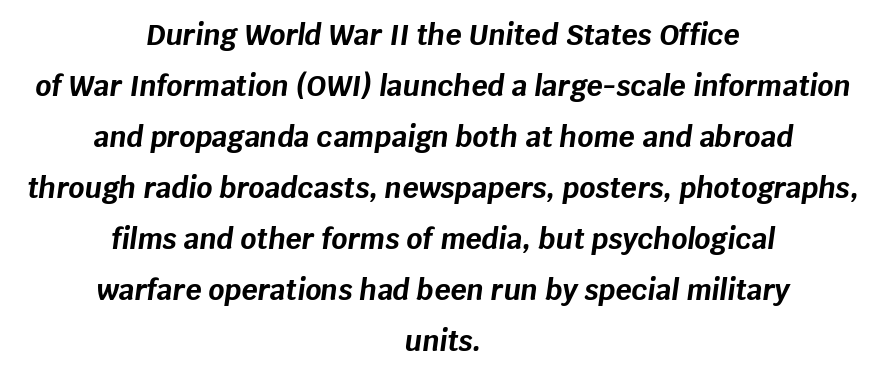
Q: Is the text bold? A: Yes.
Q: Is the text italic (slanted)? A: Yes, it leans right by about 8 degrees.
Q: Is the text underlined? A: No.
Q: How is the paragraph aligned? A: Centered.
Q: Is the spacing between letters normal or unusually wide? A: Normal.
Q: Width (condensed, normal, or wide)? A: Normal.
Q: Stroke contrast? A: Low.
Q: x-height? A: Large.
Q: Monospaced? A: No.
